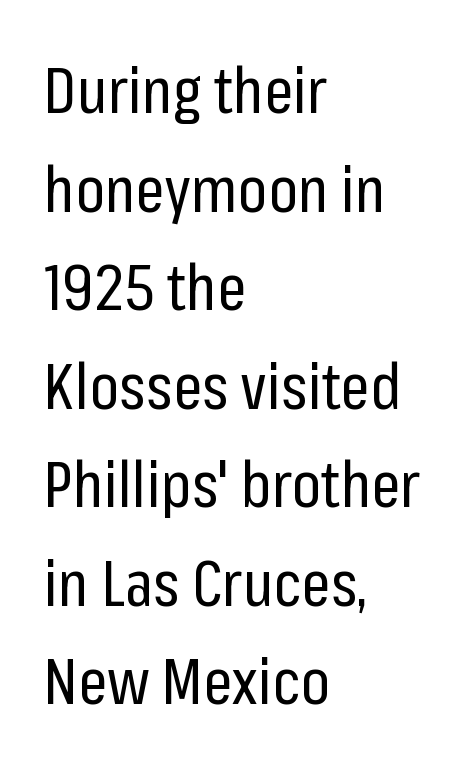
Q: Is the text bold? A: No.
Q: Is the text italic (slanted)? A: No, it is upright.
Q: Is the typeface a serif or a sans-serif typeface? A: Sans-serif.
Q: Is the text underlined? A: No.
Q: How is the paragraph aligned? A: Left-aligned.
Q: Is the spacing between letters normal or unusually wide? A: Normal.
Q: Is the spacing between lines tight, normal or loose? A: Normal.
Q: Width (condensed, normal, or wide)? A: Condensed.
Q: Stroke contrast? A: Low.
Q: x-height? A: Medium.
Q: Monospaced? A: No.
